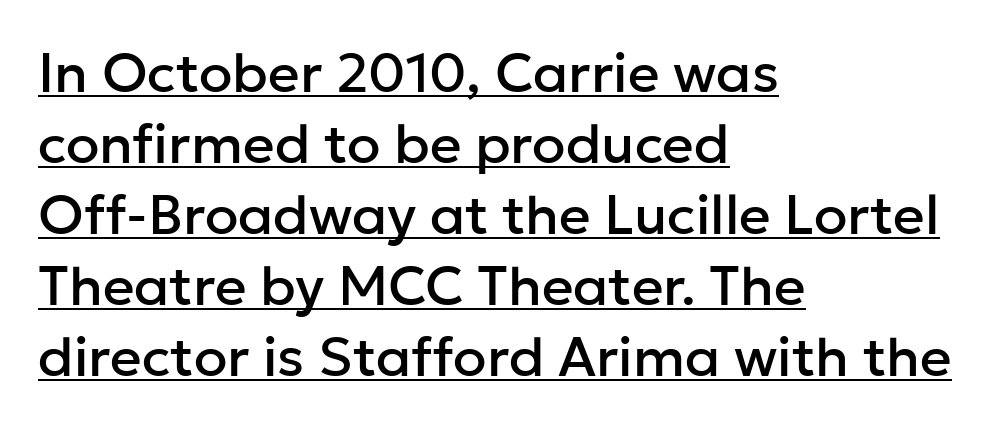
The image shows 55 px sans-serif type, upright; set left-aligned, normal line spacing (1.29x), normal letter spacing, underlined; low stroke contrast and a medium x-height.
